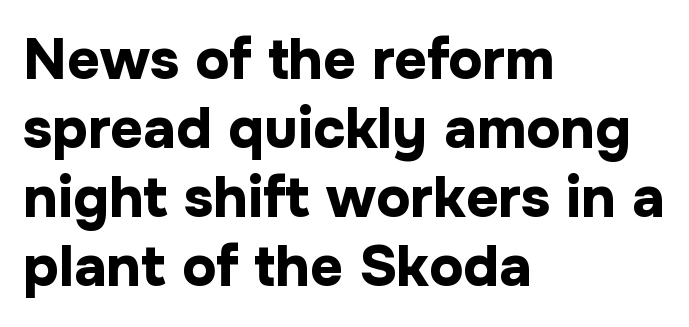
The image shows 57 px bold sans-serif type, upright; set left-aligned, line spacing 1.21x, normal letter spacing, not underlined; low stroke contrast and a medium x-height.
